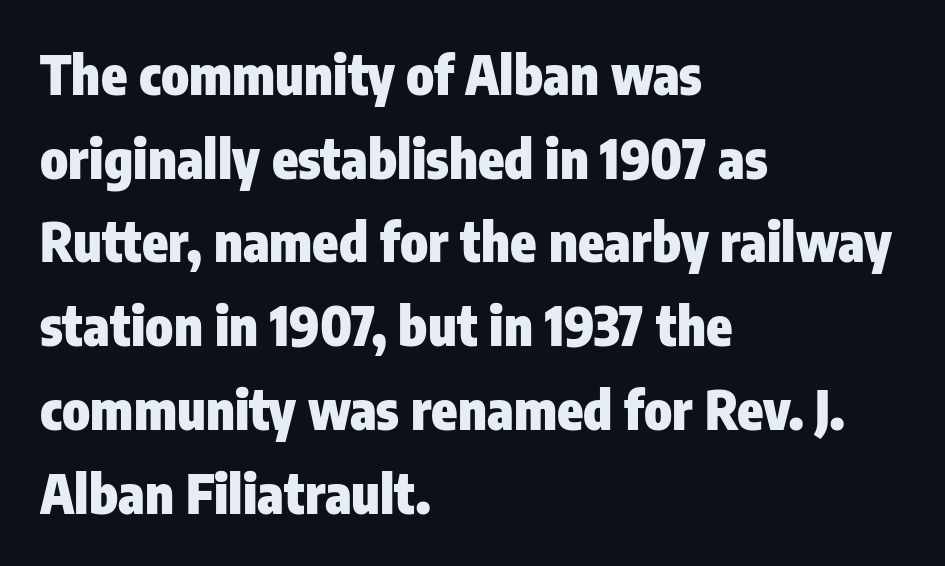
Q: Is the text bold? A: Yes.
Q: Is the text italic (slanted)? A: No, it is upright.
Q: Is the typeface a serif or a sans-serif typeface? A: Sans-serif.
Q: Is the text underlined? A: No.
Q: How is the paragraph aligned? A: Left-aligned.
Q: Is the spacing between letters normal or unusually wide? A: Normal.
Q: Is the spacing between lines tight, normal or loose? A: Normal.
Q: Width (condensed, normal, or wide)? A: Condensed.
Q: Stroke contrast? A: Low.
Q: x-height? A: Medium.
Q: Monospaced? A: No.
